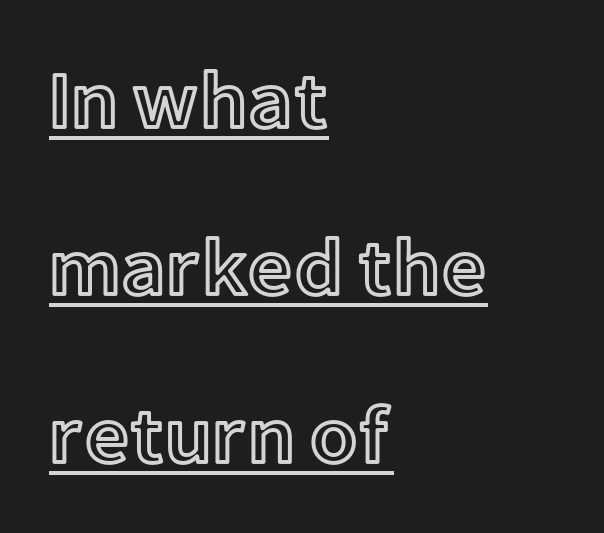
Underlined type. Reading down the block, your eye returns to a fixed left position each line. Inter-character spacing is left at the font's built-in metrics. Think of a printed novel: that variable character pitch is what you see here.
